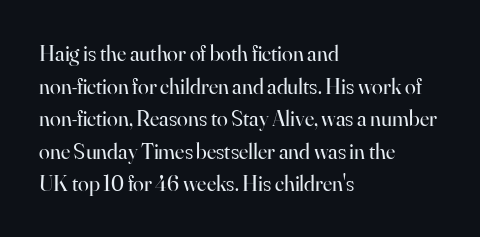
Q: Is the text bold? A: No.
Q: Is the text italic (slanted)? A: No, it is upright.
Q: Is the text underlined? A: No.
Q: How is the paragraph aligned? A: Left-aligned.
Q: Is the spacing between letters normal or unusually wide? A: Normal.
Q: Is the spacing between lines tight, normal or loose? A: Normal.
